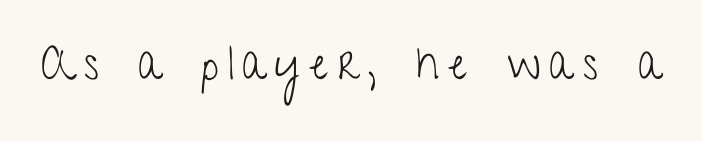
The designer went with a sans here, leaving each stem footless. Heft: none added — not bold. Words float on clear page, feet unadorned. The tracking jumps out immediately: characters are airy and widely separated. Is there any slant? The stems are plumb. This sample has the flowing, uneven cadence of proportional lettering.
